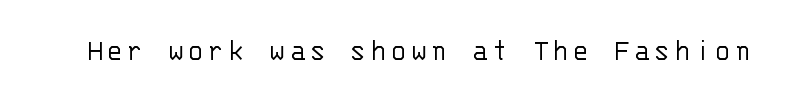
No feet cap the strokes, marking this as sans-serif type. Honestly, there is no underline to notice here at all. The letters march in equal steps, a hallmark of fixed-pitch type. Nope, not italic — everything's standing straight. Weight class: somewhere from thin through regular.
